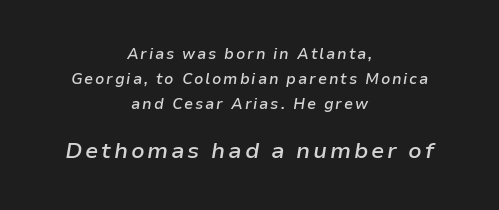
Q: Is the text bold? A: Semi-bold.
Q: Is the text italic (slanted)? A: Yes, it leans right by about 9 degrees.
Q: Is the text underlined? A: No.
Q: How is the paragraph aligned? A: Centered.
Q: Is the spacing between lines tight, normal or loose? A: Normal.
Q: Which block of text is set in a larger size, the first (top) or the second (bottom)? A: The second (bottom) one.
